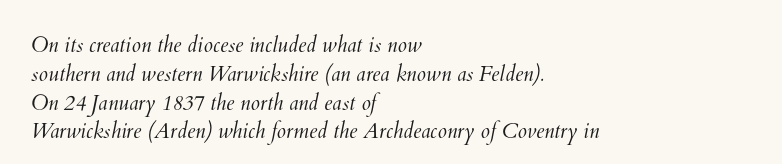
The vertical gap from one line to the next is medium. This rendering leaves character spacing at its baseline value. These glyphs show unthickened strokes, regular width or finer. Is the block centered? No — it sits flush against the left margin.
